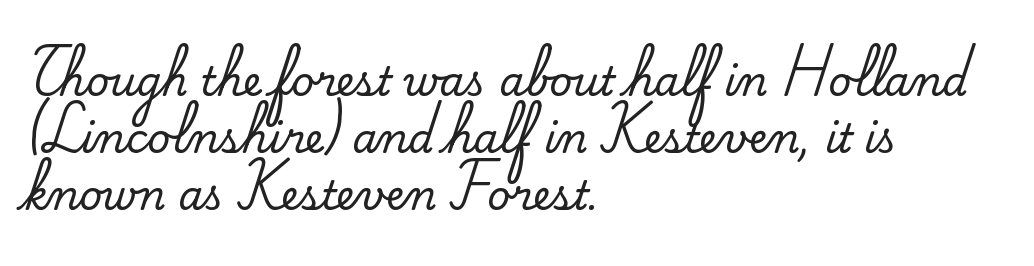
The lines are quadded left. Character widths vary here, with narrow letters taking less room than wide ones. Serifs: yes, visible at the terminals of the letterforms.
